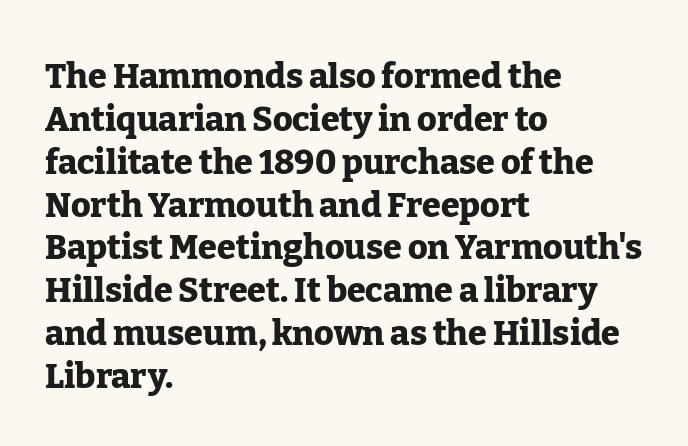
The image shows 34 px heavy serif type, upright; set left-aligned, normal line spacing (1.26x), normal letter spacing, not underlined; low stroke contrast and a medium x-height.
